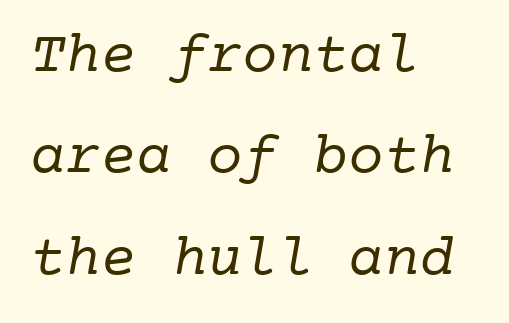
The image shows 59 px regular-weight serif type, monospaced; set left-aligned, line spacing 1.72x, normal letter spacing, not underlined; low stroke contrast and a medium x-height.
